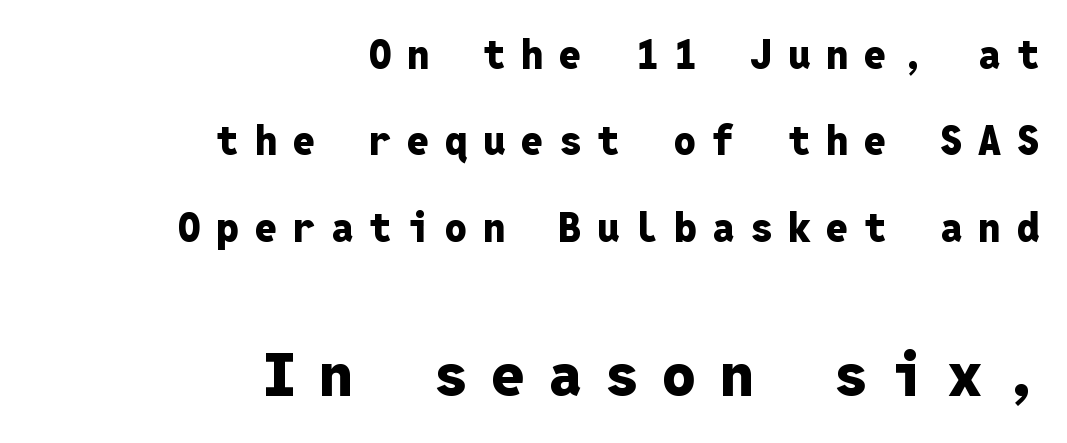
{"serif": "no", "italic": "no", "bold": "yes", "weight": "heavy", "width": "normal", "stroke_contrast": "low", "x_height": "medium", "monospaced": "yes", "underline": "no", "align": "right", "line_spacing": "loose", "line_spacing_ratio": 2.16, "letter_spacing": "wide", "letter_spacing_em": 0.39, "larger_block": "second", "size_ratio": 1.5, "glyph_px": 60}
